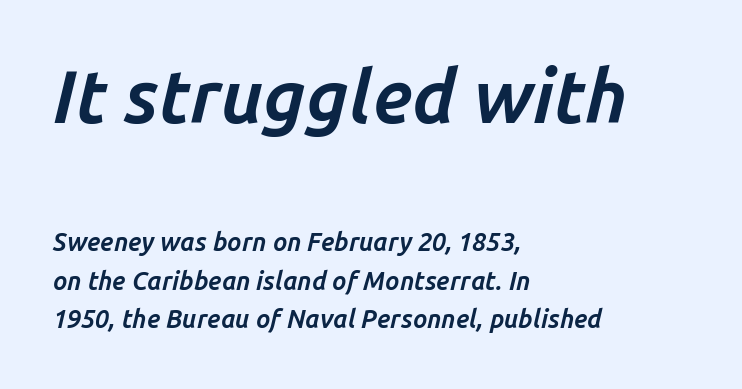
Line starts are locked; line ends wander. Glance below the letters and you will spot only blank space. This sample uses an oblique cut, with every glyph tilted off the vertical. What stands out about the letter spacing? Nothing — it is the standard amount. The vertical gap from one line to the next is medium. The rendering uses natural spacing where letterforms have individual widths.
